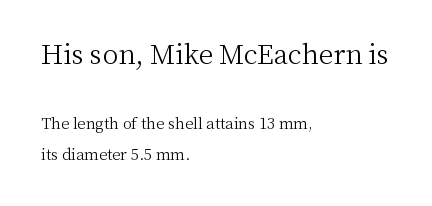
The image shows 26 px text type, upright; set left-aligned, loose line spacing (2.05x), normal letter spacing, not underlined; the first (top) block is 1.73x larger.
